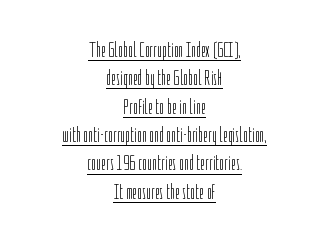
The image shows 21 px text type, upright; set centered, normal line spacing (1.35x), normal letter spacing, underlined.
